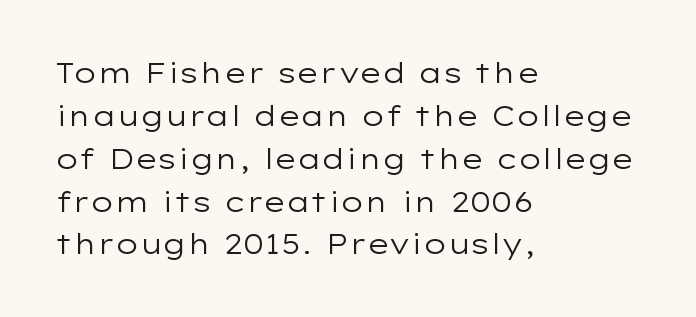
Q: Is the text bold? A: No.
Q: Is the text italic (slanted)? A: No, it is upright.
Q: Is the typeface a serif or a sans-serif typeface? A: Sans-serif.
Q: Is the text underlined? A: No.
Q: How is the paragraph aligned? A: Left-aligned.
Q: Is the spacing between letters normal or unusually wide? A: Normal.
Q: Is the spacing between lines tight, normal or loose? A: Normal.
Q: Width (condensed, normal, or wide)? A: Wide.
Q: Stroke contrast? A: Low.
Q: x-height? A: Medium.
Q: Monospaced? A: No.
